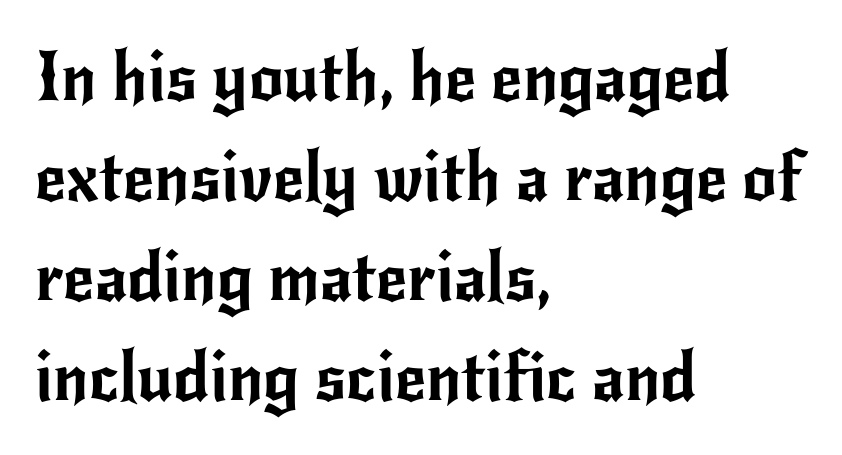
Q: Is the text italic (slanted)? A: No, it is upright.
Q: Is the typeface a serif or a sans-serif typeface? A: Sans-serif.
Q: Is the text underlined? A: No.
Q: How is the paragraph aligned? A: Left-aligned.
Q: Is the spacing between letters normal or unusually wide? A: Normal.
Q: Is the spacing between lines tight, normal or loose? A: Normal.
Q: Width (condensed, normal, or wide)? A: Normal.
Q: Stroke contrast? A: Low.
Q: x-height? A: Small.
Q: Monospaced? A: No.
